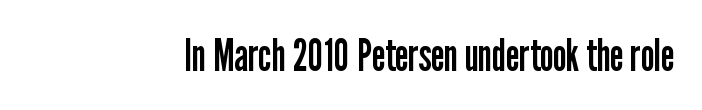
The image shows 44 px regular-weight, condensed sans-serif type, upright; set normal letter spacing, not underlined; low stroke contrast and a medium x-height.
